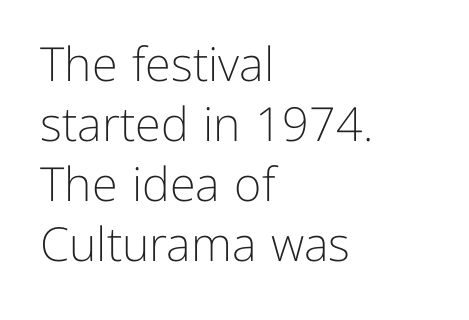
{"serif": "no", "italic": "no", "bold": "no", "weight": "light", "width": "normal", "stroke_contrast": "low", "x_height": "medium", "monospaced": "no", "underline": "no", "align": "left", "line_spacing": "normal", "line_spacing_ratio": 1.28, "letter_spacing": "normal", "letter_spacing_em": 0.0, "glyph_px": 47}
